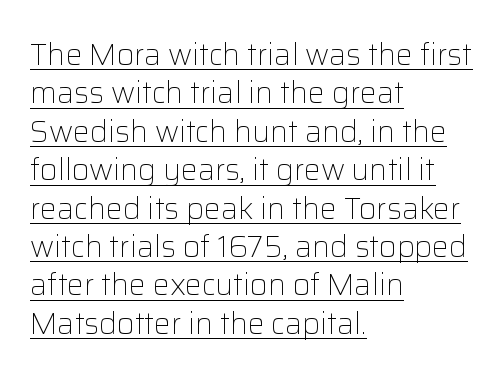
What stands out about the letter spacing? Nothing — it is the standard amount. Looks like regular typesetting: each glyph gets only the width it needs. These lines are composed in type without serifs. This is underlined copy, the kind a proofreader might mark for attention. These lines stack with their left ends in a neat column.
